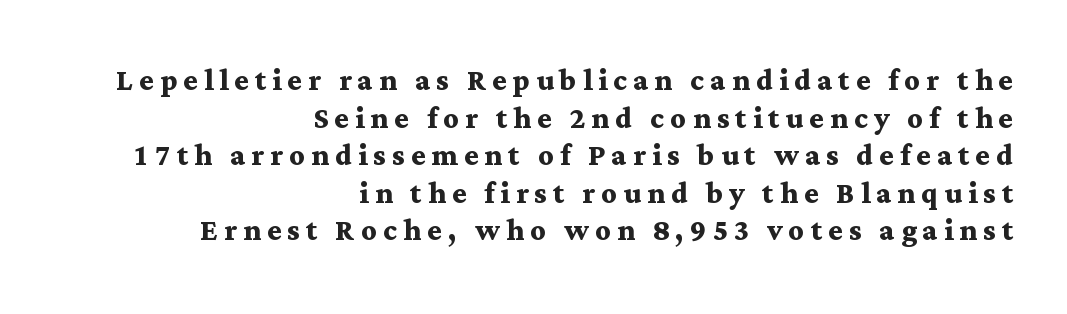
Q: Is the text bold? A: Yes.
Q: Is the text italic (slanted)? A: No, it is upright.
Q: Is the typeface a serif or a sans-serif typeface? A: Serif.
Q: Is the text underlined? A: No.
Q: How is the paragraph aligned? A: Right-aligned.
Q: Is the spacing between lines tight, normal or loose? A: Tight.
Q: Width (condensed, normal, or wide)? A: Wide.
Q: Stroke contrast? A: Medium.
Q: x-height? A: Medium.
Q: Monospaced? A: No.
